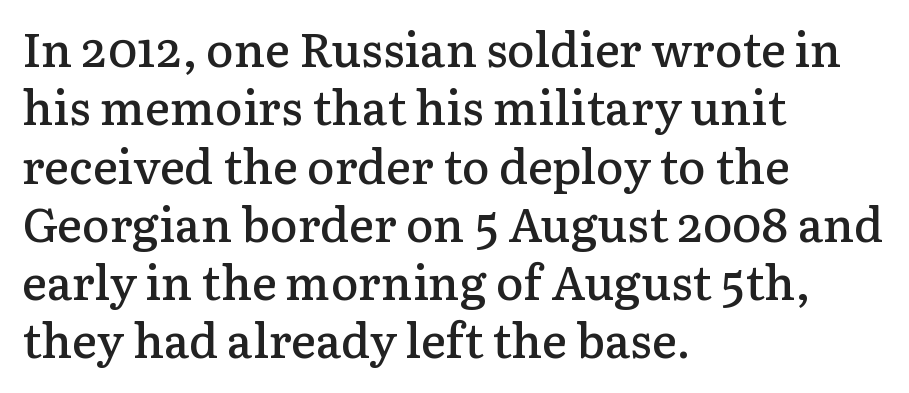
{"serif": "yes", "italic": "no", "bold": "semi", "weight": "semibold", "width": "normal", "stroke_contrast": "low", "x_height": "medium", "monospaced": "no", "underline": "no", "align": "left", "line_spacing_ratio": 1.24, "letter_spacing": "normal", "letter_spacing_em": 0.0, "glyph_px": 47}
